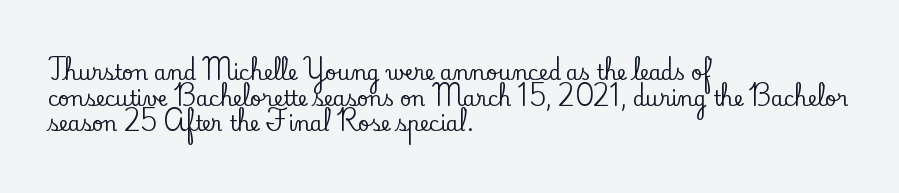
Q: Is the text italic (slanted)? A: No, it is upright.
Q: Is the text underlined? A: No.
Q: How is the paragraph aligned? A: Left-aligned.
Q: Is the spacing between letters normal or unusually wide? A: Normal.
Q: Is the spacing between lines tight, normal or loose? A: Normal.
